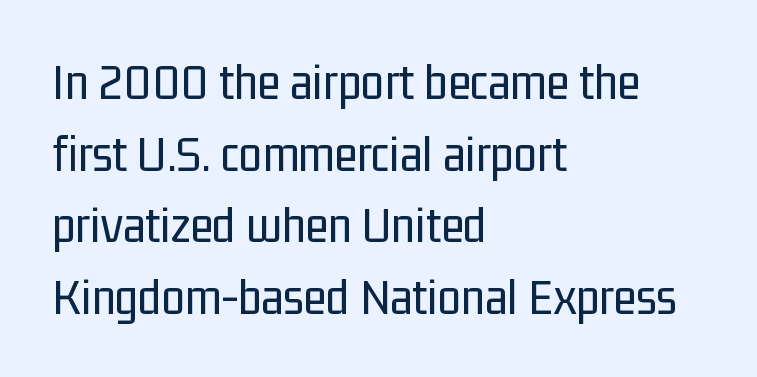
The ragged edge is on the right, which tells us the setting is flush left. Is this a sans? Yes — the strokes have no serifs. A typesetter would call this leading conventional body-copy spacing. This sample has the flowing, uneven cadence of proportional lettering. Lines of text with bare space underneath. Characters remain perfectly vertical along every line.
